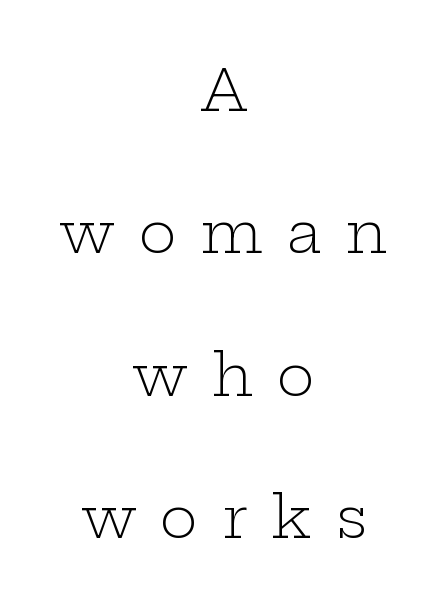
The rendering positions every line midway between the sides. The space directly below the letters is spotless. Display-style spreading of the glyphs; the letterfit is very open. Stems here are at most as thick as an everyday book face. Horizontal bands of white between lines are thick stripes.
